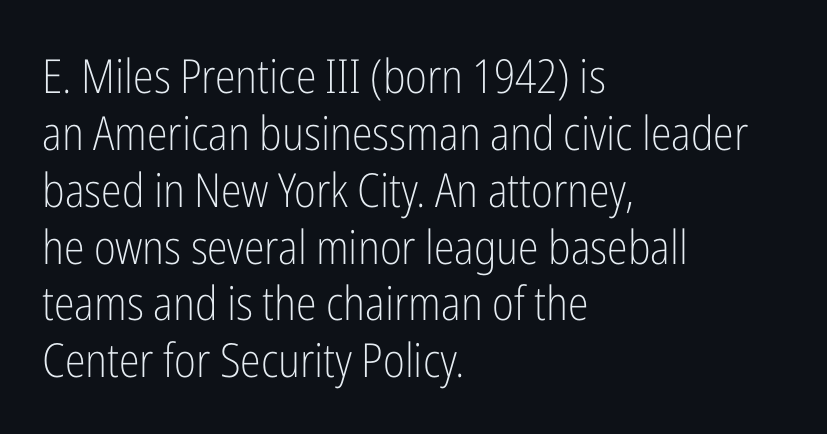
Q: Is the text bold? A: No.
Q: Is the text italic (slanted)? A: No, it is upright.
Q: Is the typeface a serif or a sans-serif typeface? A: Sans-serif.
Q: Is the text underlined? A: No.
Q: How is the paragraph aligned? A: Left-aligned.
Q: Is the spacing between letters normal or unusually wide? A: Normal.
Q: Width (condensed, normal, or wide)? A: Condensed.
Q: Stroke contrast? A: Low.
Q: x-height? A: Medium.
Q: Monospaced? A: No.
